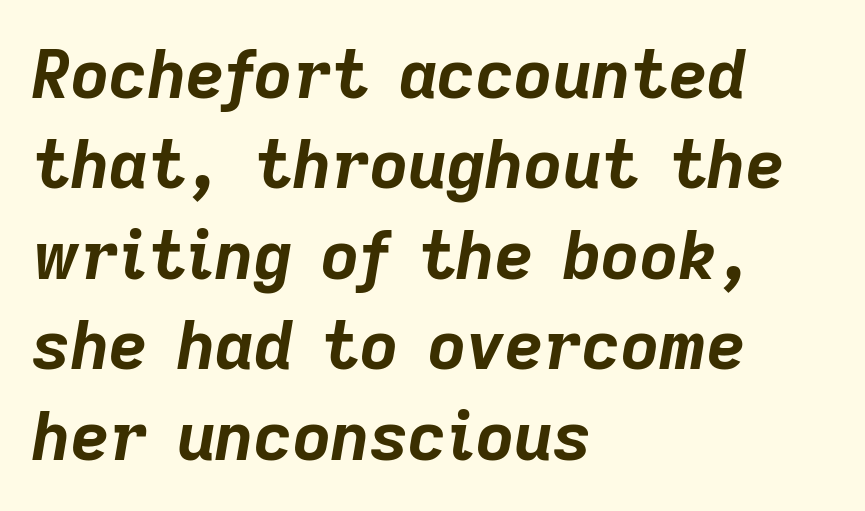
Looking at the ascenders, they clearly lean. The horizontal fit of the characters is conventional and even. How would I describe the line gaps? Plain and ordinary. Here the designer chose a conventional face with non-uniform glyph widths.
